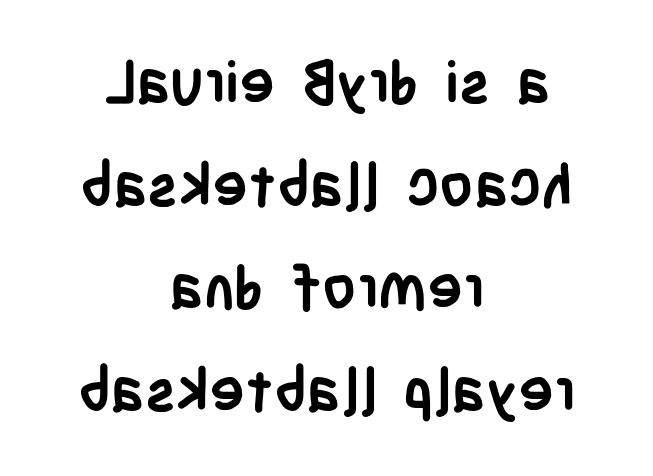
{"serif": "no", "italic": "no", "bold": "yes", "weight": "semibold", "width": "condensed", "stroke_contrast": "low", "x_height": "large", "monospaced": "no", "underline": "no", "align": "center", "line_spacing_ratio": 1.74, "letter_spacing": "normal", "letter_spacing_em": 0.0, "glyph_px": 59}
